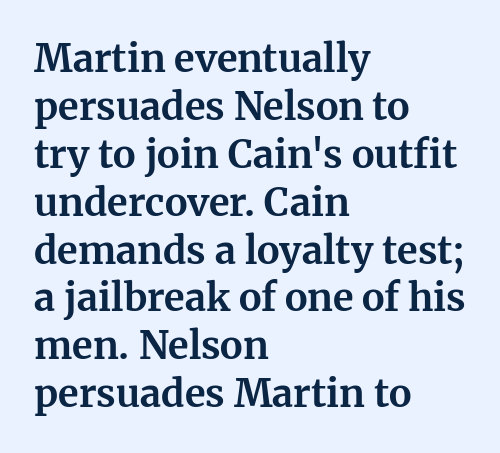
A serif font was chosen for this passage. Quick note: interline space is typical. Characters remain perfectly vertical along every line. The tracking reads as untouched default to a designer's eye. Emphasis by weight is at full strength: bold. If you drew a ruler down the left edge, every line would touch it.
